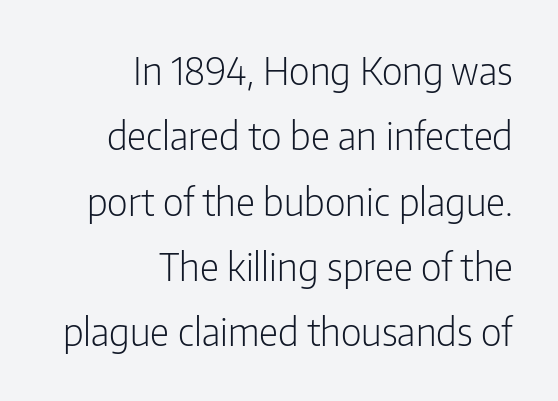
The passage shown is not underscored anywhere. In CSS terms this would be text-align: right. The text was rendered using a sans face with plain stroke endings. Caption: face not bold, strokes unweighted. You could not count columns in this text — the font is proportionally spaced.
